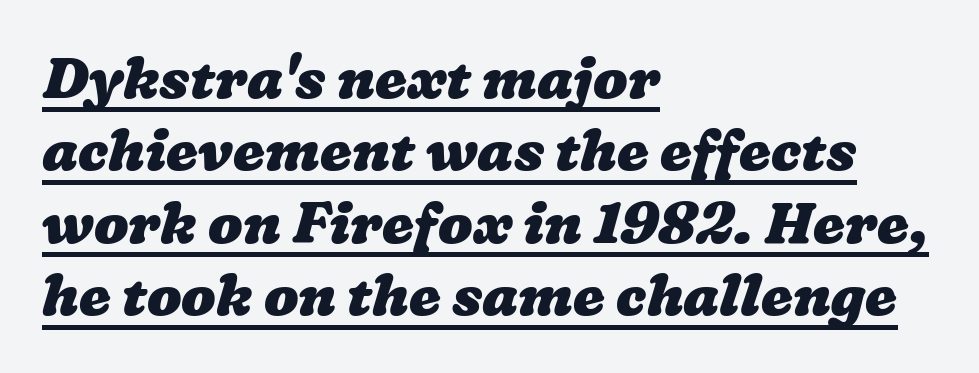
Does extra space separate the letters? No, they use regular spacing. The words here are underlined. Each letter keeps its own natural width here, so spacing adapts to shape. The rendering uses a moderate line-height, typical for paragraphs.
